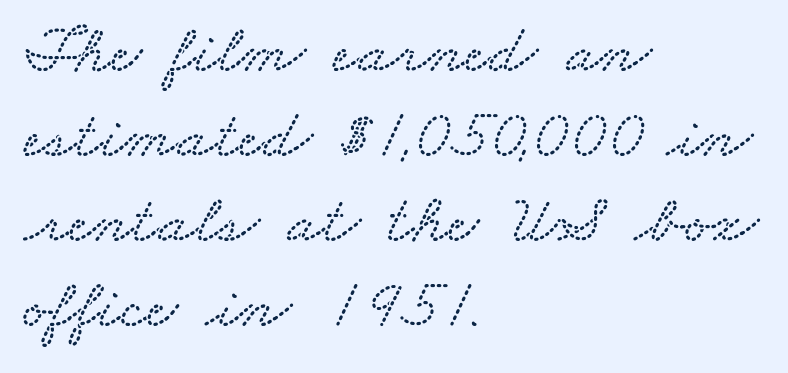
The image shows 69 px wide type; set left-aligned, line spacing 1.23x, normal letter spacing, not underlined; low stroke contrast and a small x-height.
